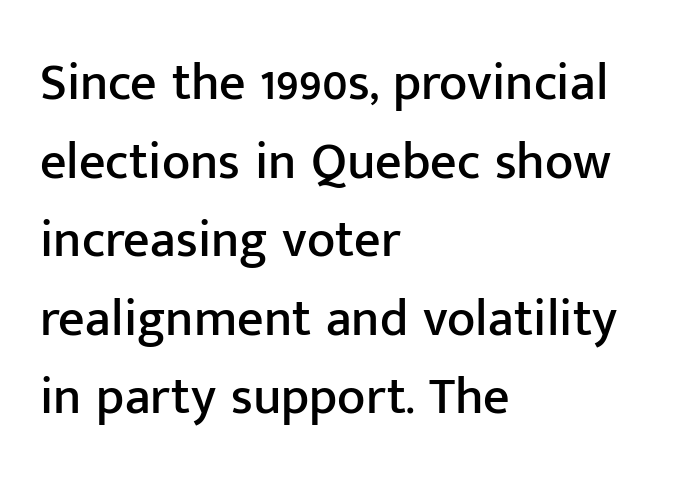
The image shows 52 px sans-serif type, upright; set left-aligned, normal line spacing (1.51x), normal letter spacing, not underlined; low stroke contrast and a medium x-height.
